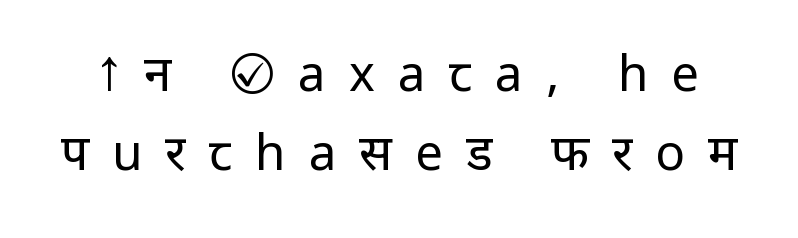
The image shows 49 px regular-weight sans-serif type, upright; set normal line spacing (1.62x), unusually wide letter spacing (+0.47 em), not underlined; low stroke contrast and a medium x-height.
